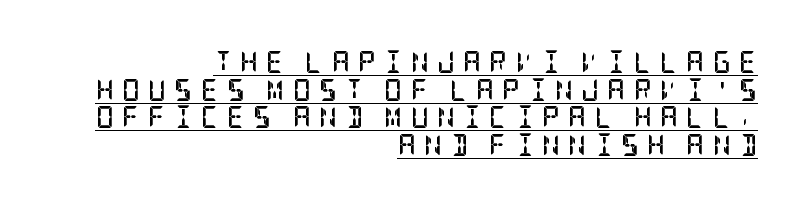
Students, observe the line beneath the letters — that is underlining. Typographic density is high because the face is bold. The space between consecutive lines is moderate. Vertical strokes here are truly vertical.
